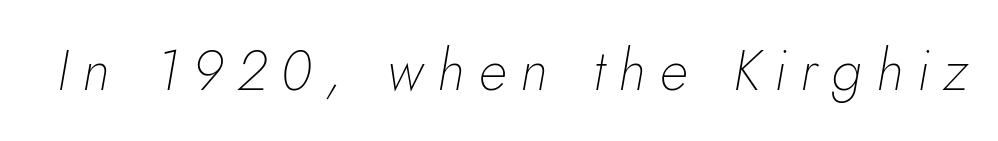
The image shows 57 px thin type, italic (leaning right); set unusually wide letter spacing (+0.25 em), not underlined; low stroke contrast and a small x-height.
